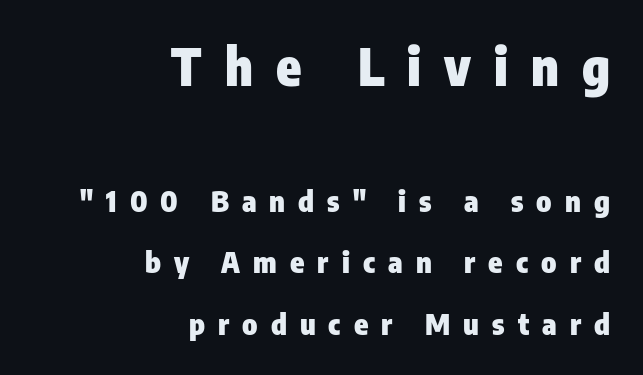
The space directly below the letters is spotless. Notice the wide empty band between every row — that's loose leading. Strokes here are thick enough to call this a true bold. The upper block of text is set noticeably larger than the block beneath it.
